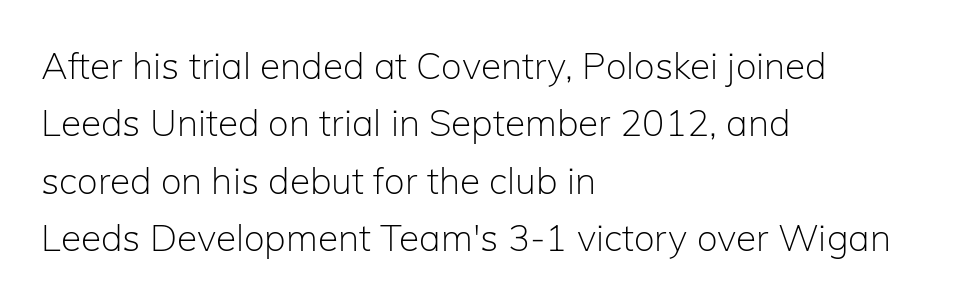
Q: Is the text bold? A: No.
Q: Is the text italic (slanted)? A: No, it is upright.
Q: Is the typeface a serif or a sans-serif typeface? A: Sans-serif.
Q: Is the text underlined? A: No.
Q: How is the paragraph aligned? A: Left-aligned.
Q: Is the spacing between letters normal or unusually wide? A: Normal.
Q: Is the spacing between lines tight, normal or loose? A: Normal.
Q: Width (condensed, normal, or wide)? A: Normal.
Q: Stroke contrast? A: Low.
Q: x-height? A: Medium.
Q: Monospaced? A: No.
